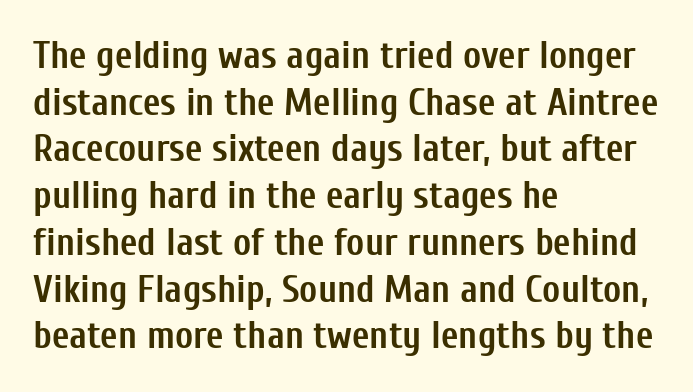
The image shows 38 px semibold, condensed sans-serif type, upright; set left-aligned, line spacing 1.23x, normal letter spacing, not underlined; low stroke contrast and a medium x-height.
